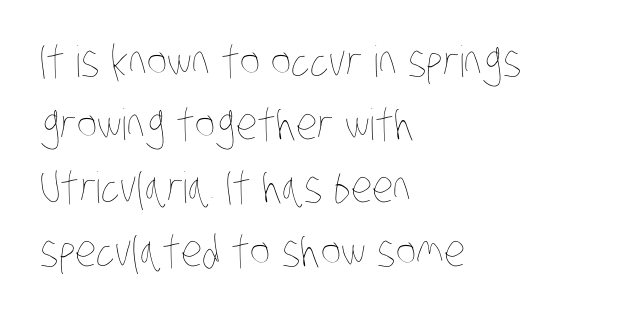
Q: Is the text bold? A: No.
Q: Is the text underlined? A: No.
Q: How is the paragraph aligned? A: Left-aligned.
Q: Is the spacing between letters normal or unusually wide? A: Normal.
Q: Is the spacing between lines tight, normal or loose? A: Normal.
Q: Width (condensed, normal, or wide)? A: Condensed.
Q: Stroke contrast? A: Low.
Q: x-height? A: Large.
Q: Monospaced? A: No.
